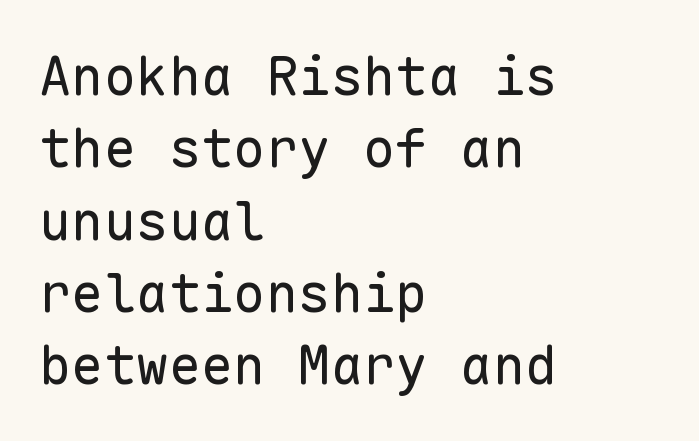
Q: Is the text bold? A: No.
Q: Is the text italic (slanted)? A: No, it is upright.
Q: Is the typeface a serif or a sans-serif typeface? A: Sans-serif.
Q: Is the text underlined? A: No.
Q: How is the paragraph aligned? A: Left-aligned.
Q: Is the spacing between letters normal or unusually wide? A: Normal.
Q: Is the spacing between lines tight, normal or loose? A: Normal.
Q: Width (condensed, normal, or wide)? A: Normal.
Q: Stroke contrast? A: Low.
Q: x-height? A: Medium.
Q: Monospaced? A: Yes.
